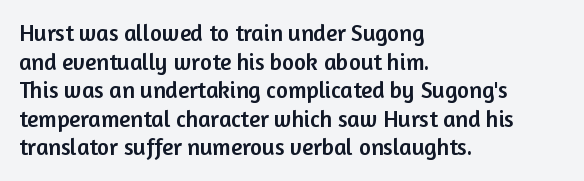
{"italic": "no", "underline": "no", "align": "left", "line_spacing_ratio": 1.24, "letter_spacing": "normal", "letter_spacing_em": 0.0, "glyph_px": 23}
